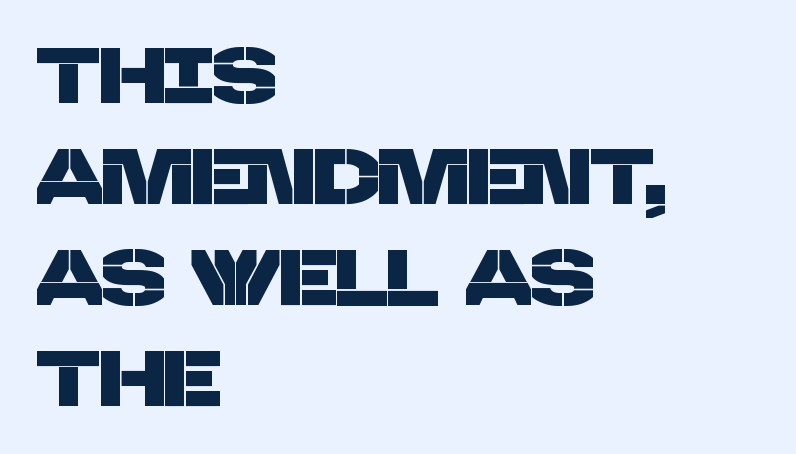
Q: Is the typeface a serif or a sans-serif typeface? A: Sans-serif.
Q: Is the text underlined? A: No.
Q: How is the paragraph aligned? A: Left-aligned.
Q: Is the spacing between letters normal or unusually wide? A: Normal.
Q: Is the spacing between lines tight, normal or loose? A: Normal.
Q: Width (condensed, normal, or wide)? A: Normal.
Q: Stroke contrast? A: Low.
Q: x-height? A: Large.
Q: Monospaced? A: No.
